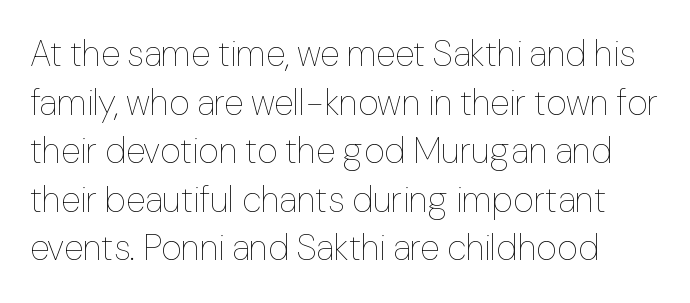
Q: Is the text bold? A: No.
Q: Is the text italic (slanted)? A: No, it is upright.
Q: Is the text underlined? A: No.
Q: Is the spacing between letters normal or unusually wide? A: Normal.
Q: Is the spacing between lines tight, normal or loose? A: Normal.
Q: Width (condensed, normal, or wide)? A: Normal.
Q: Stroke contrast? A: Low.
Q: x-height? A: Medium.
Q: Monospaced? A: No.
